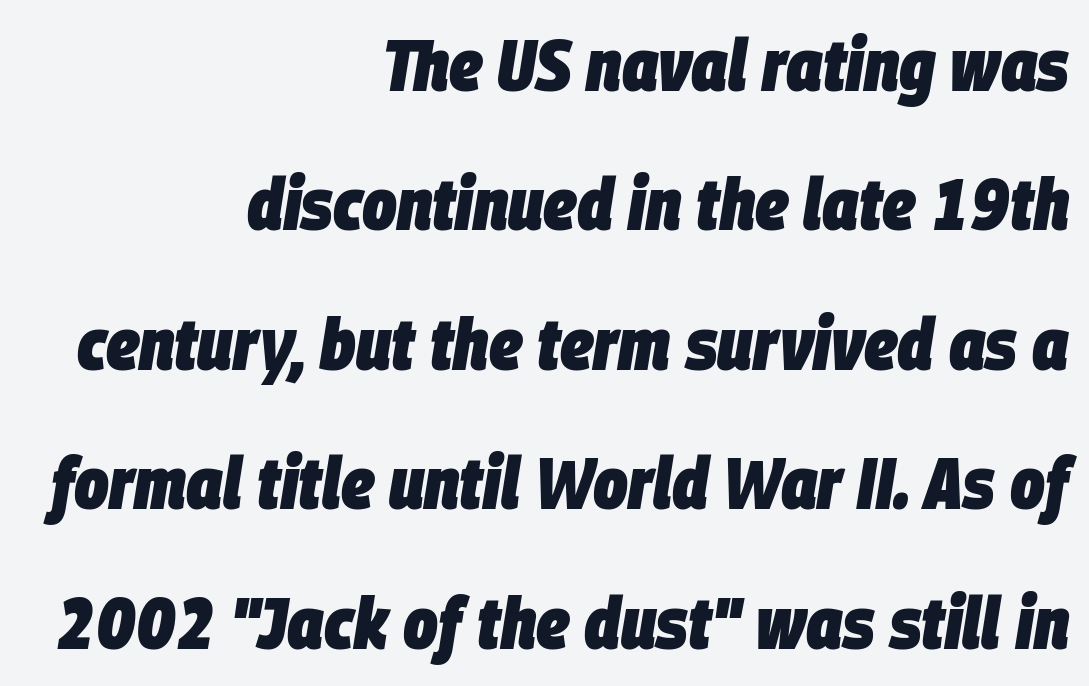
{"italic": "yes", "lean": "right", "slant_degrees": 9, "bold": "yes", "weight": "heavy", "width": "condensed", "stroke_contrast": "low", "x_height": "large", "monospaced": "no", "underline": "no", "align": "right", "line_spacing": "loose", "line_spacing_ratio": 1.91, "letter_spacing": "normal", "letter_spacing_em": 0.0, "glyph_px": 73}
